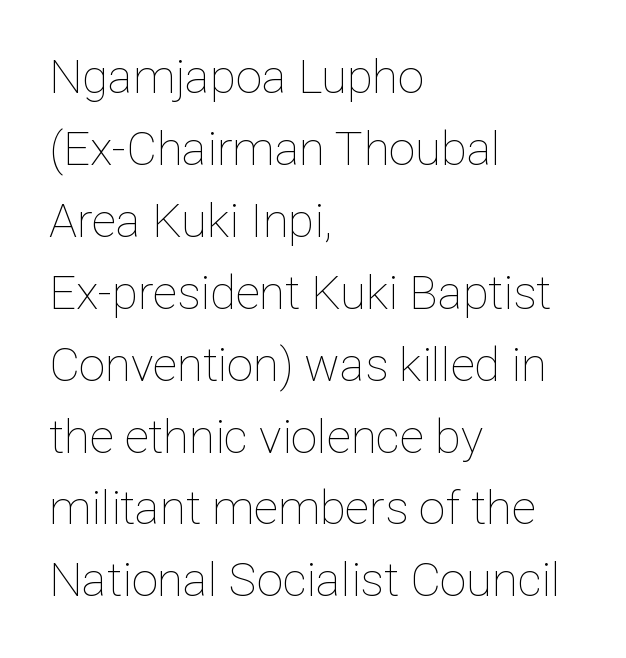
{"italic": "no", "bold": "no", "weight": "thin", "width": "normal", "stroke_contrast": "low", "x_height": "medium", "monospaced": "no", "underline": "no", "align": "left", "line_spacing": "normal", "line_spacing_ratio": 1.53, "letter_spacing": "normal", "letter_spacing_em": 0.0, "glyph_px": 47}
